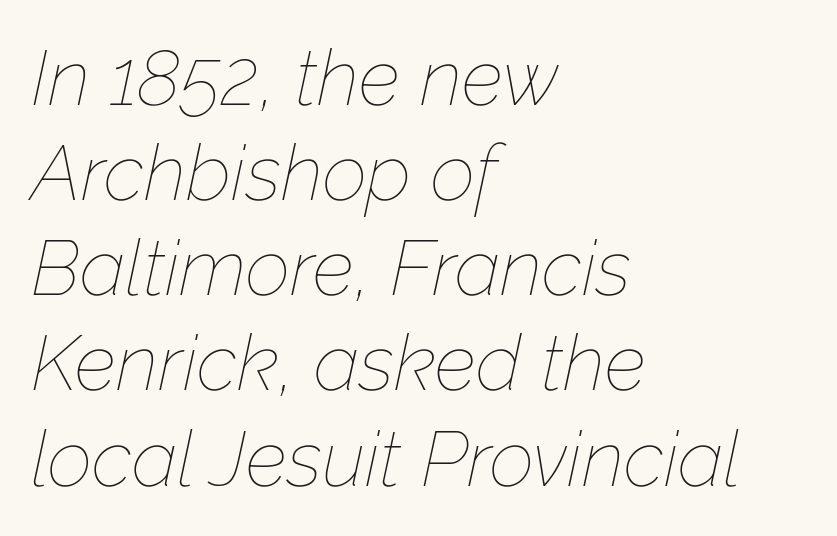
The image shows 78 px thin type, italic (leaning right); set left-aligned, line spacing 1.22x, normal letter spacing, not underlined; low stroke contrast and a medium x-height.
